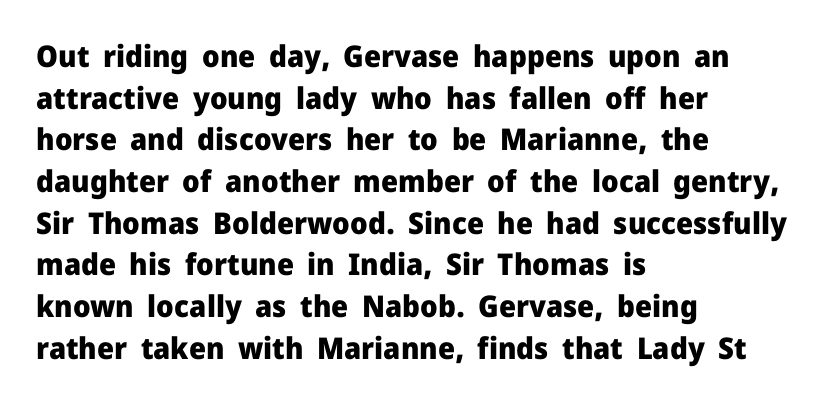
Q: Is the text bold? A: Yes.
Q: Is the text italic (slanted)? A: No, it is upright.
Q: Is the typeface a serif or a sans-serif typeface? A: Sans-serif.
Q: Is the text underlined? A: No.
Q: How is the paragraph aligned? A: Left-aligned.
Q: Is the spacing between letters normal or unusually wide? A: Normal.
Q: Is the spacing between lines tight, normal or loose? A: Normal.
Q: Width (condensed, normal, or wide)? A: Normal.
Q: Stroke contrast? A: Low.
Q: x-height? A: Medium.
Q: Monospaced? A: No.
